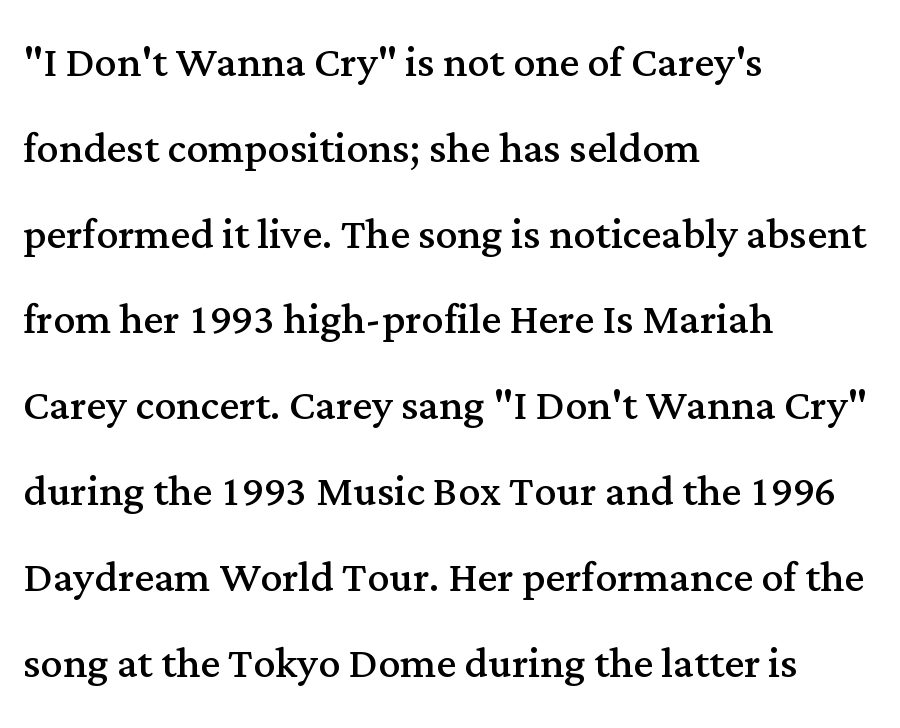
Descenders are the only things crossing below the line. Default kerning and tracking; the words read as compact shapes. The rendering uses natural spacing where letterforms have individual widths. The designer left line spacing at the default. The lines are quadded left.
